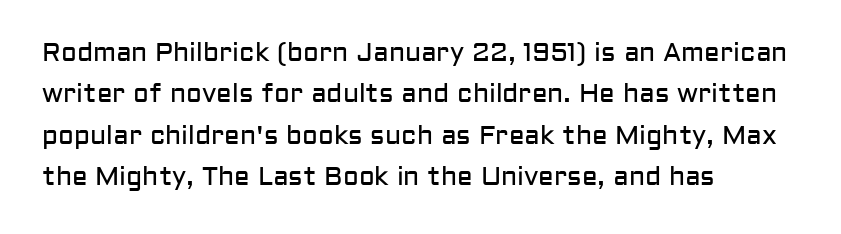
Each stroke keeps to a modest, everyday thickness or less. Whoever set this chose a conventional vertical rhythm. Caption: multi-line text, flush left, ragged right. Underlining? Definitely not there.
